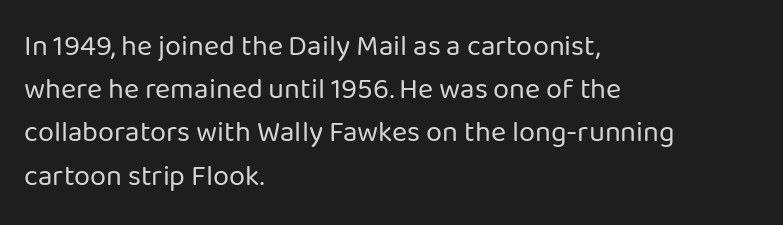
The image shows 29 px regular-weight sans-serif type, upright; set left-aligned, normal line spacing (1.49x), normal letter spacing, not underlined; low stroke contrast and a medium x-height.
